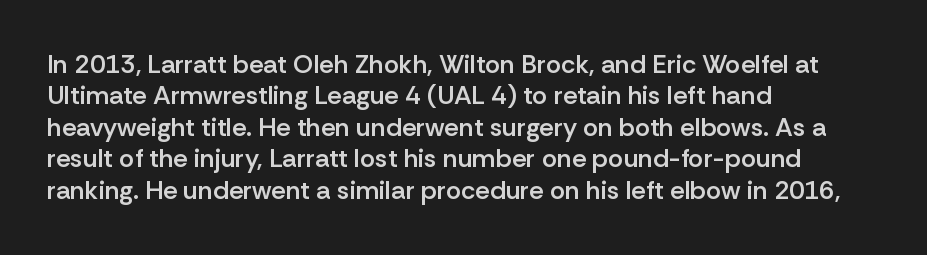
Q: Is the text bold? A: Semi-bold.
Q: Is the text italic (slanted)? A: No, it is upright.
Q: Is the text underlined? A: No.
Q: How is the paragraph aligned? A: Left-aligned.
Q: Is the spacing between letters normal or unusually wide? A: Normal.
